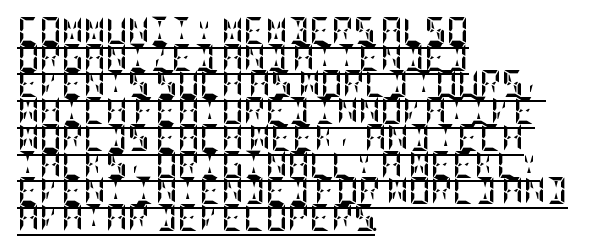
{"italic": "no", "bold": "yes", "underline": "yes", "align": "left", "line_spacing": "tight", "line_spacing_ratio": 0.99, "letter_spacing": "normal", "letter_spacing_em": 0.0, "glyph_px": 27}
